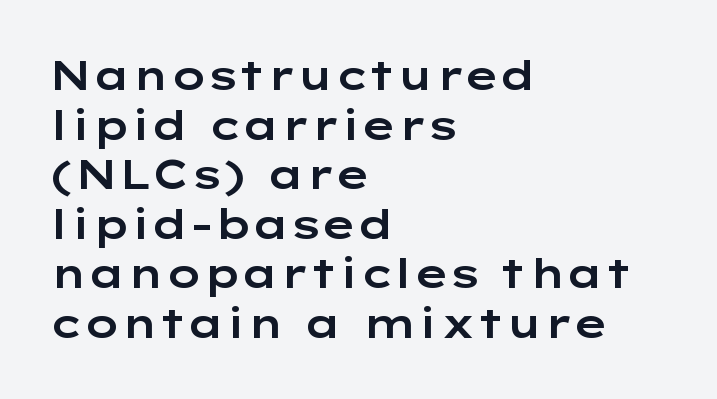
Proportional: the letters do not fall into vertical columns. The rag falls on the right side of this text block. Descenders are the only things crossing below the line. The font family rendered here belongs to the sans-serif group.
